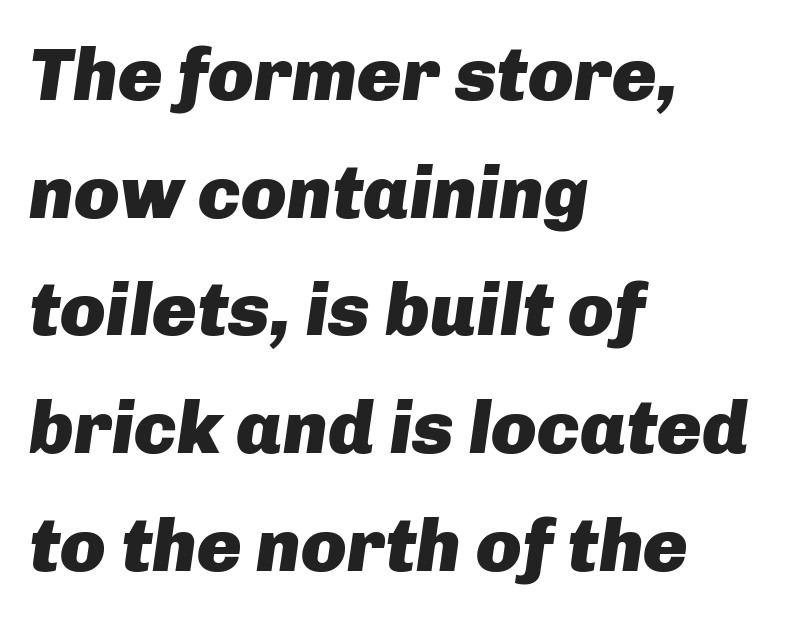
Q: Is the text bold? A: Yes.
Q: Is the text italic (slanted)? A: Yes, it leans right by about 8 degrees.
Q: Is the text underlined? A: No.
Q: How is the paragraph aligned? A: Left-aligned.
Q: Is the spacing between letters normal or unusually wide? A: Normal.
Q: Is the spacing between lines tight, normal or loose? A: Normal.
Q: Width (condensed, normal, or wide)? A: Normal.
Q: Stroke contrast? A: Low.
Q: x-height? A: Medium.
Q: Monospaced? A: No.
